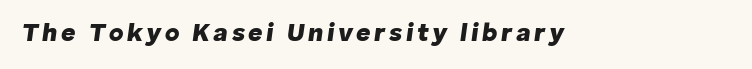
The image shows 25 px bold type, italic (leaning right); set not underlined.
